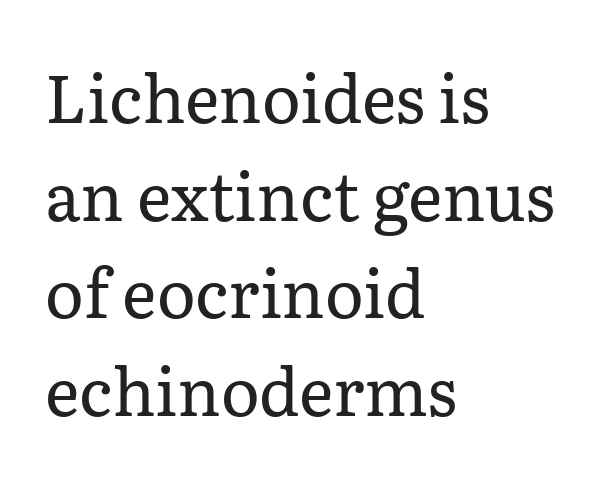
Q: Is the text bold? A: No.
Q: Is the text italic (slanted)? A: No, it is upright.
Q: Is the typeface a serif or a sans-serif typeface? A: Serif.
Q: Is the text underlined? A: No.
Q: How is the paragraph aligned? A: Left-aligned.
Q: Is the spacing between letters normal or unusually wide? A: Normal.
Q: Is the spacing between lines tight, normal or loose? A: Normal.
Q: Width (condensed, normal, or wide)? A: Normal.
Q: Stroke contrast? A: Low.
Q: x-height? A: Medium.
Q: Monospaced? A: No.
